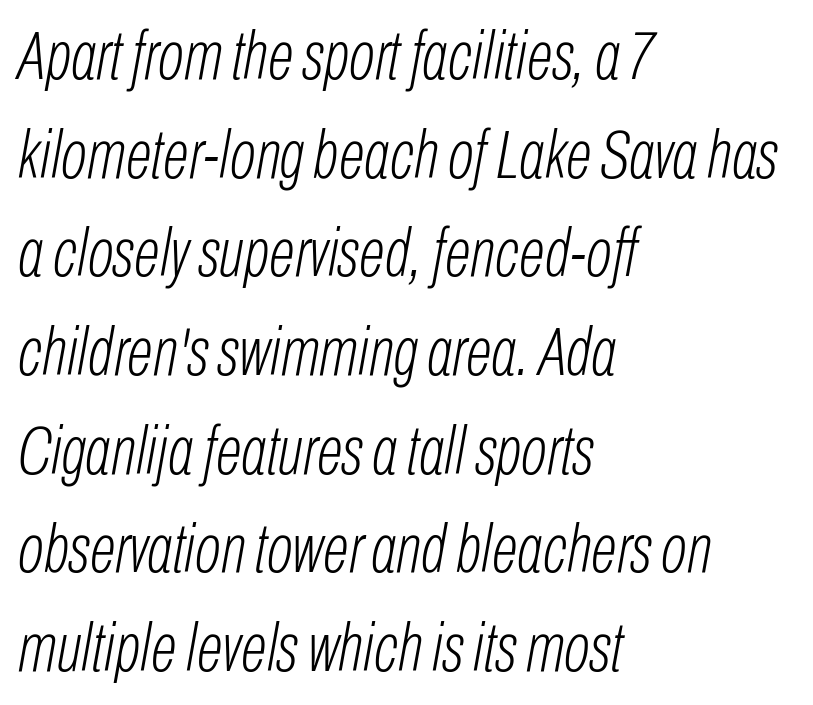
{"italic": "yes", "lean": "right", "slant_degrees": 10, "bold": "no", "weight": "light", "width": "condensed", "stroke_contrast": "low", "x_height": "medium", "monospaced": "no", "underline": "no", "align": "left", "line_spacing": "normal", "line_spacing_ratio": 1.43, "letter_spacing": "normal", "letter_spacing_em": 0.0, "glyph_px": 69}
